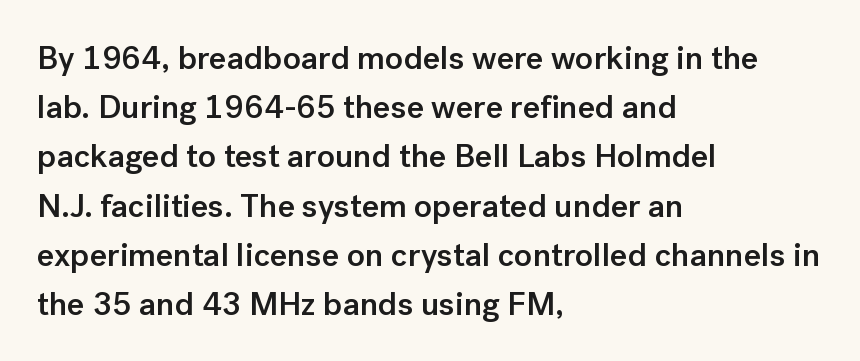
Anything drawn beneath the words? Only blank space. A typesetter would call this proportional, since set widths differ per character. If you measured baseline to baseline, you'd find a middling distance. The font family rendered here belongs to the sans-serif group.
